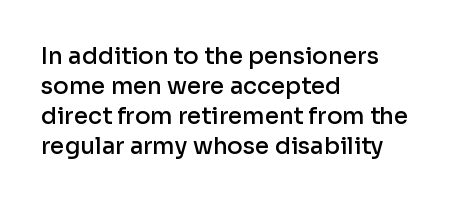
Q: Is the text bold? A: Semi-bold.
Q: Is the text italic (slanted)? A: No, it is upright.
Q: Is the text underlined? A: No.
Q: How is the paragraph aligned? A: Left-aligned.
Q: Is the spacing between letters normal or unusually wide? A: Normal.
Q: Is the spacing between lines tight, normal or loose? A: Normal.
